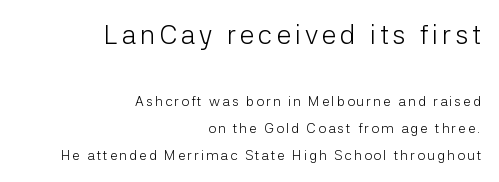
{"italic": "no", "bold": "no", "underline": "no", "align": "right", "line_spacing": "loose", "line_spacing_ratio": 1.93, "larger_block": "first", "size_ratio": 1.93, "glyph_px": 27}
